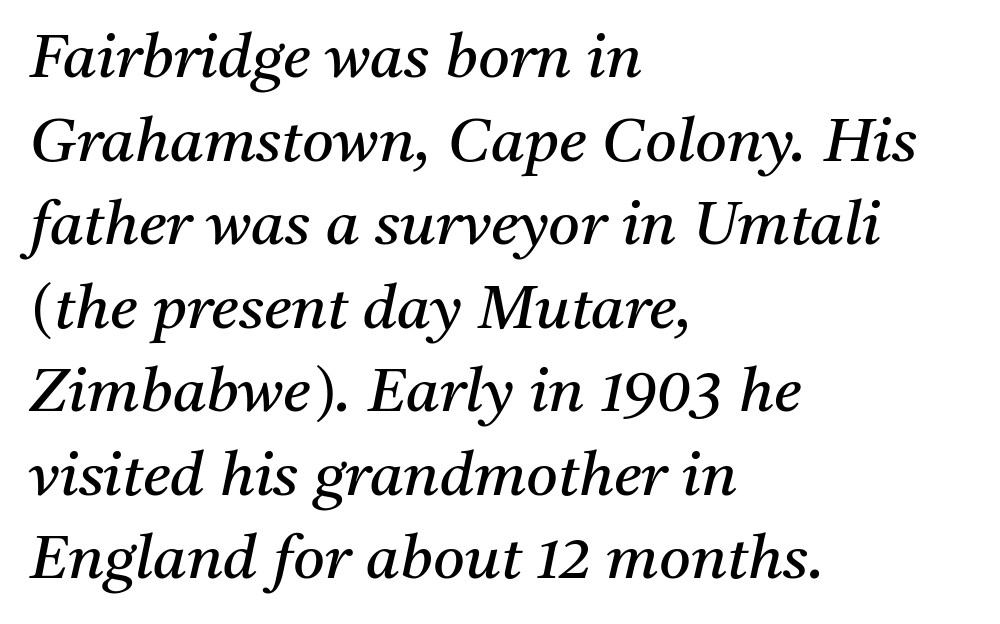
Character widths vary here, with narrow letters taking less room than wide ones. Notice how descenders clear the ascenders below comfortably — that's standard leading. A classic flush-left, rag-right setting is used for this passage. Type style note: has serifs. Stem width sits at or under what a default text font uses.
